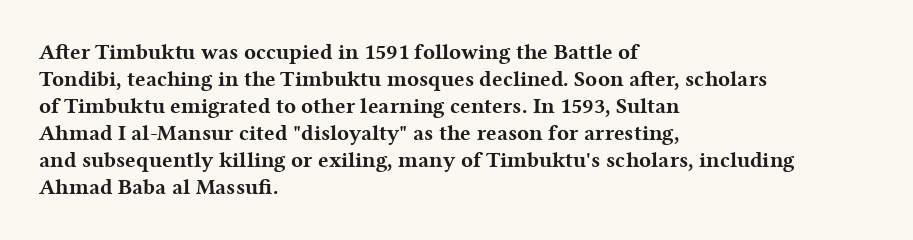
Q: Is the text bold? A: Yes.
Q: Is the text italic (slanted)? A: No, it is upright.
Q: Is the text underlined? A: No.
Q: How is the paragraph aligned? A: Left-aligned.
Q: Is the spacing between letters normal or unusually wide? A: Normal.
